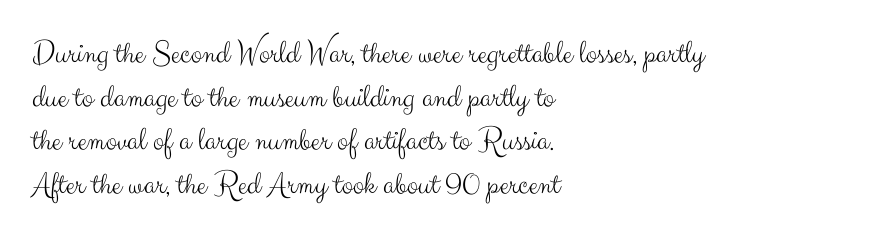
{"serif": "no", "bold": "no", "weight": "light", "width": "normal", "stroke_contrast": "medium", "x_height": "small", "monospaced": "no", "underline": "no", "align": "left", "line_spacing": "normal", "line_spacing_ratio": 1.32, "letter_spacing": "normal", "letter_spacing_em": 0.0, "glyph_px": 33}
